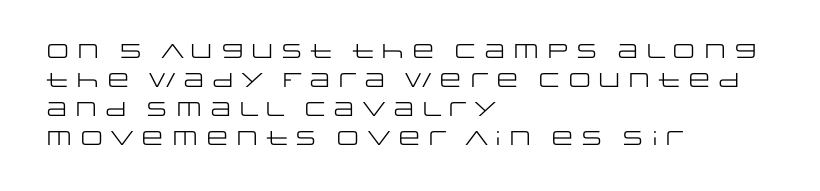
Beneath every word, the page is bare. Stems here are at most as thick as an everyday book face. When letters stand straight like this, we call the style roman or upright. This rendering leaves character spacing at its baseline value. The rendering uses a moderate line-height, typical for paragraphs.
